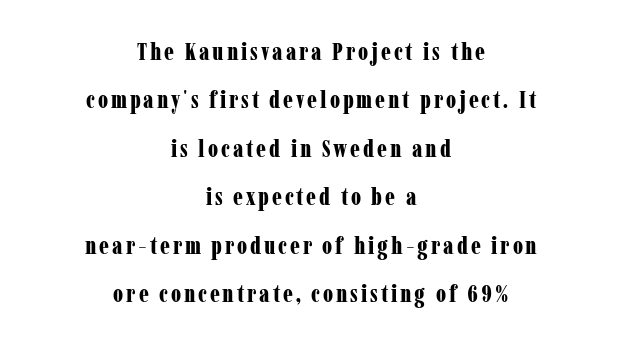
Loosely led — the rows are spread out. The sample has been set heavy, in full bold. Upright lettering throughout. The space beneath each line is pristine and unruled.
